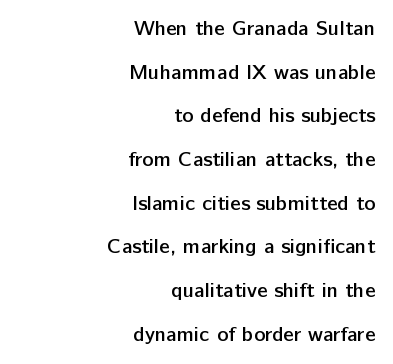
{"italic": "no", "bold": "semi", "underline": "no", "align": "right", "line_spacing": "loose", "line_spacing_ratio": 2.08, "letter_spacing": "normal", "letter_spacing_em": 0.0, "glyph_px": 21}
